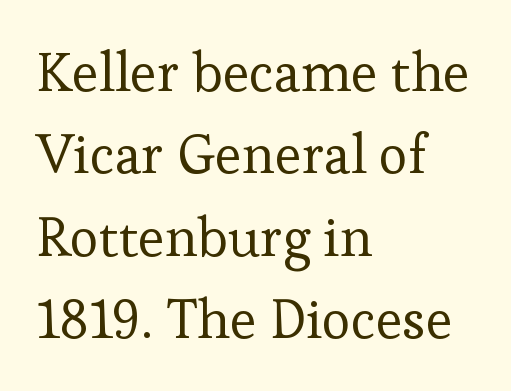
The image shows 55 px regular-weight serif type, upright; set left-aligned, normal line spacing (1.5x), normal letter spacing, not underlined; low stroke contrast and a medium x-height.
